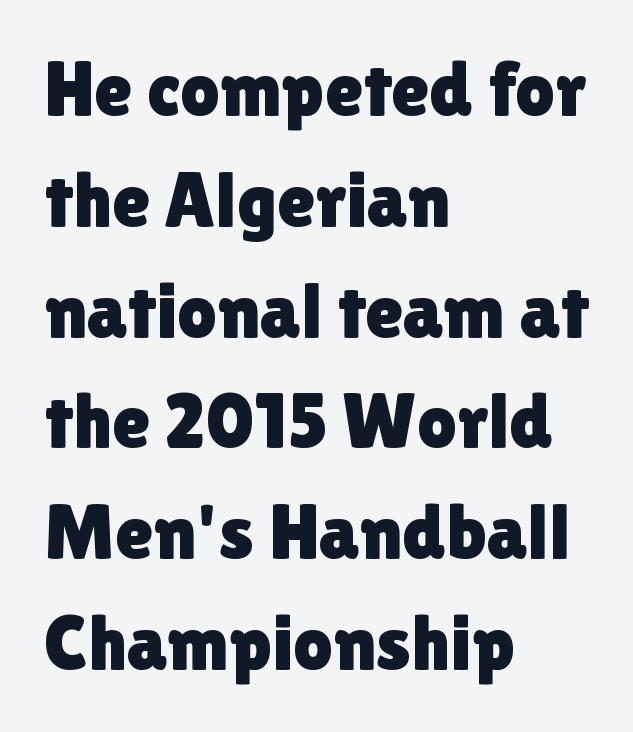
Glance below the letters and you will spot only blank space. Glyph-to-glyph distance matches everyday printed text. Typographically, this falls in the sans-serif category. This sample is left-justified, so line endings fall wherever the words run out. In terms of posture, this sample is upright. These lines are rendered in a variable-pitch font.
